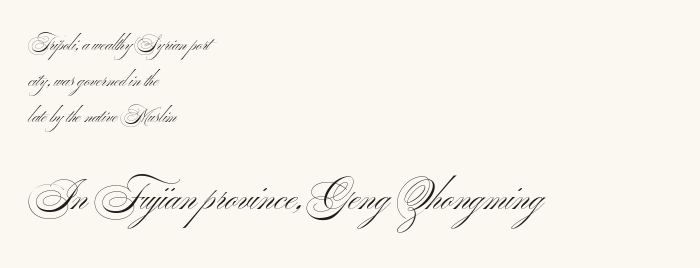
Typographically, this falls in the sans-serif category. The compositor pushed each line to the left boundary. Proportional: the letters do not fall into vertical columns. Inter-character spacing is left at the font's built-in metrics. Which chunk is bigger? The second one — the bottom block dwarfs the top.
